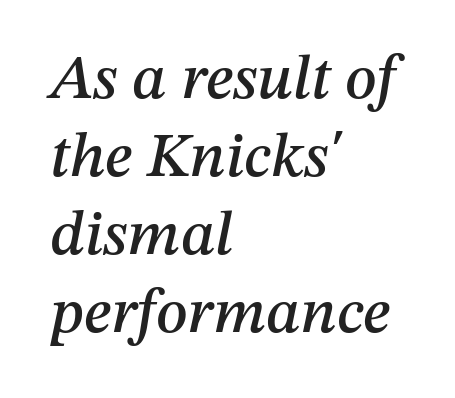
Teacher's note: observe the even left margin — that is flush-left alignment. The rendering keeps characters at their native spacing. Tall strokes in this sample are angled rather than plumb. The zone under the glyphs is completely vacant. You could not count columns in this text — the font is proportionally spaced.
